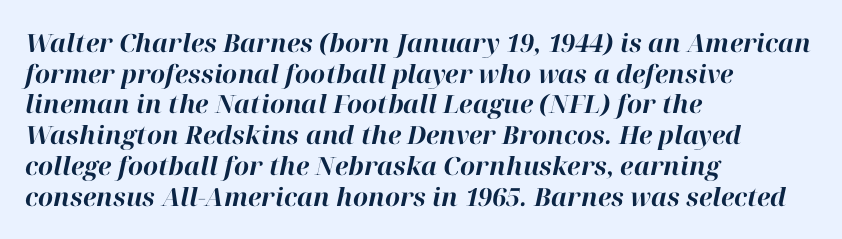
Q: Is the text bold? A: Yes.
Q: Is the text italic (slanted)? A: Yes, it leans right by about 12 degrees.
Q: Is the text underlined? A: No.
Q: How is the paragraph aligned? A: Left-aligned.
Q: Is the spacing between letters normal or unusually wide? A: Normal.
